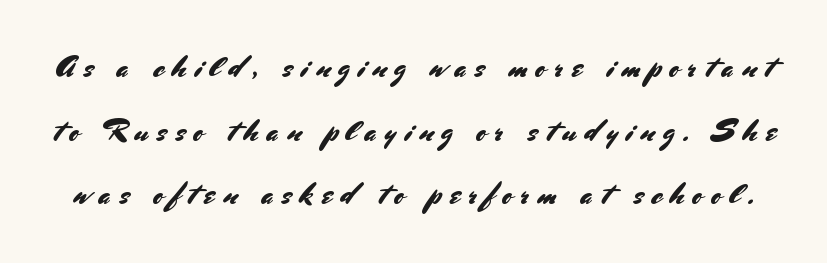
{"serif": "no", "width": "normal", "stroke_contrast": "medium", "x_height": "small", "monospaced": "no", "underline": "no", "line_spacing": "loose", "line_spacing_ratio": 2.12, "letter_spacing": "wide", "letter_spacing_em": 0.28, "glyph_px": 30}
